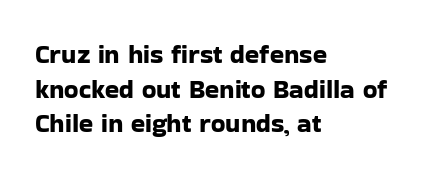
Reading down the block, your eye returns to a fixed left position each line. The line-height multiplier appears to be the usual default. Anything drawn beneath the words? Only blank space. Nope, not italic — everything's standing straight. No extra tracking has been applied to these lines.
